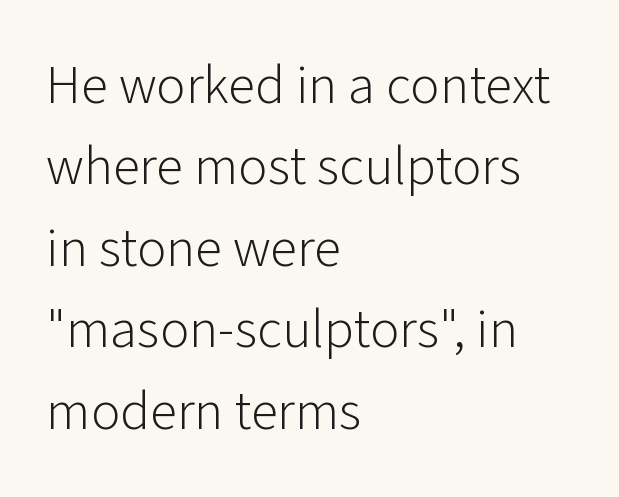
The image shows 55 px light sans-serif type, upright; set left-aligned, normal line spacing (1.48x), normal letter spacing, not underlined; low stroke contrast and a medium x-height.
